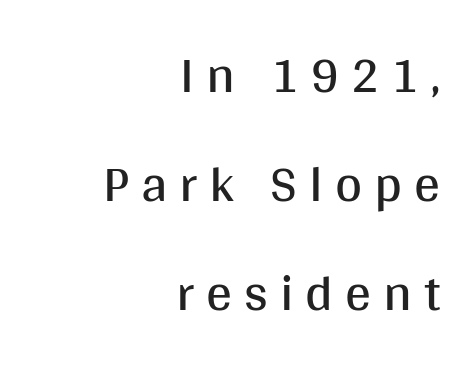
The image shows 52 px regular-weight sans-serif type, upright; set right-aligned, loose line spacing (2.1x), unusually wide letter spacing (+0.23 em), not underlined; medium stroke contrast and a large x-height.
